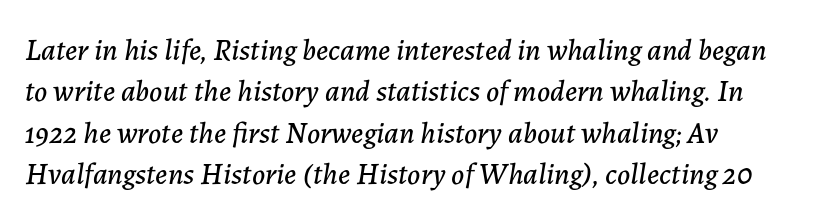
{"italic": "yes", "lean": "right", "slant_degrees": 7, "width": "normal", "stroke_contrast": "low", "x_height": "medium", "monospaced": "no", "underline": "no", "line_spacing": "normal", "line_spacing_ratio": 1.38, "letter_spacing": "normal", "letter_spacing_em": 0.0, "glyph_px": 30}
